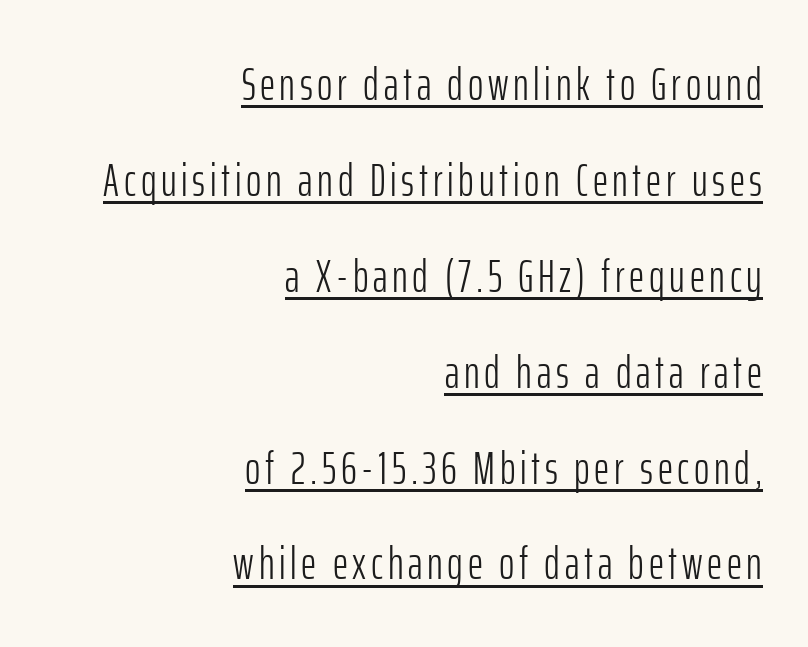
{"serif": "no", "italic": "no", "bold": "no", "weight": "light", "width": "condensed", "stroke_contrast": "low", "x_height": "medium", "monospaced": "no", "underline": "yes", "align": "right", "line_spacing": "loose", "line_spacing_ratio": 2.04, "glyph_px": 47}
